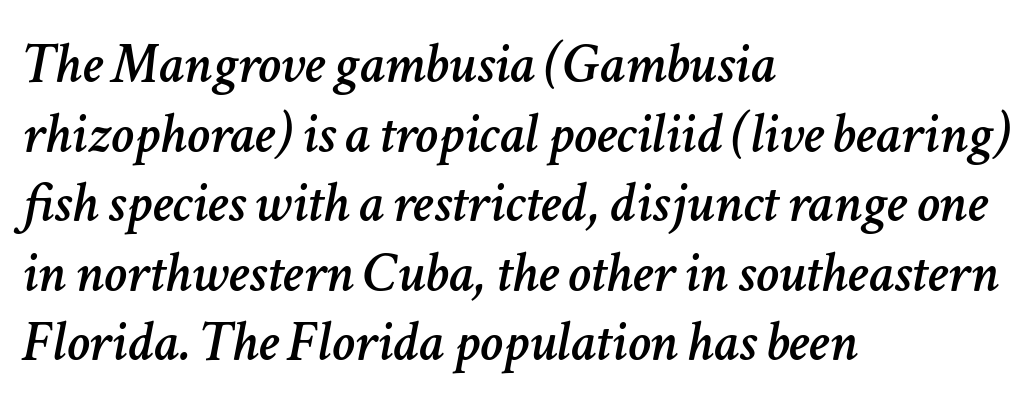
The image shows 58 px text type, italic (leaning right); set left-aligned, line spacing 1.2x, normal letter spacing, not underlined; low stroke contrast and a medium x-height.
